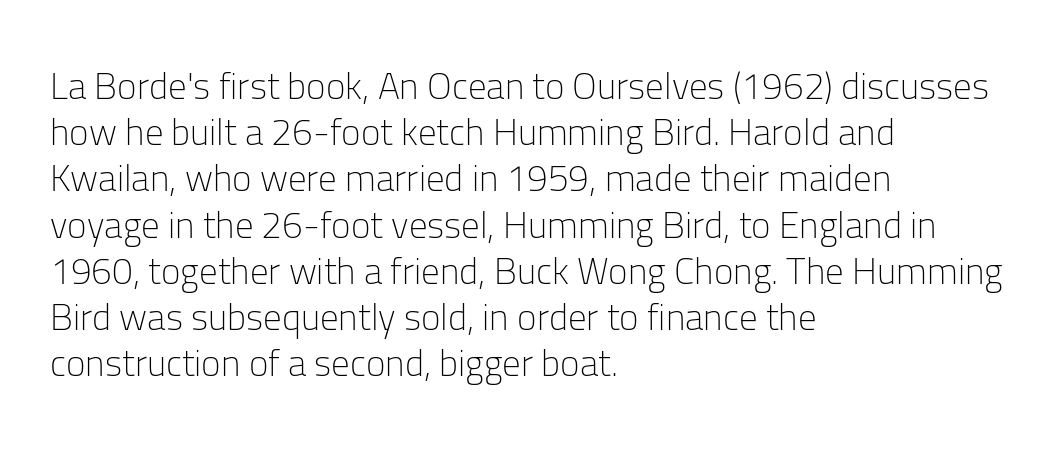
{"serif": "no", "italic": "no", "bold": "no", "weight": "light", "width": "normal", "stroke_contrast": "low", "x_height": "medium", "monospaced": "no", "underline": "no", "align": "left", "line_spacing": "normal", "line_spacing_ratio": 1.25, "letter_spacing": "normal", "letter_spacing_em": 0.0, "glyph_px": 37}
